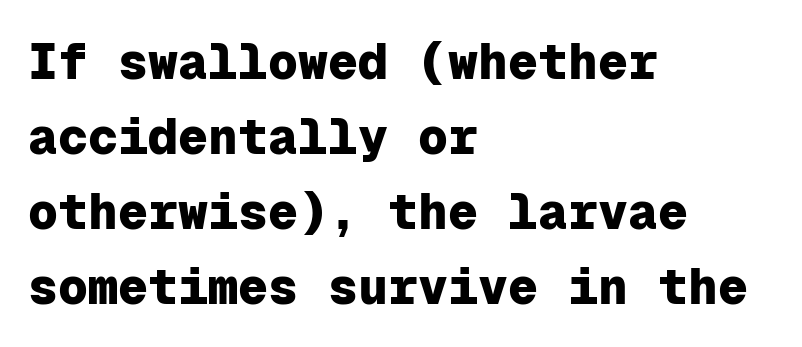
{"serif": "no", "italic": "no", "bold": "yes", "weight": "heavy", "width": "normal", "stroke_contrast": "low", "x_height": "medium", "monospaced": "yes", "underline": "no", "align": "left", "line_spacing": "normal", "line_spacing_ratio": 1.5, "letter_spacing": "normal", "letter_spacing_em": 0.0, "glyph_px": 50}
